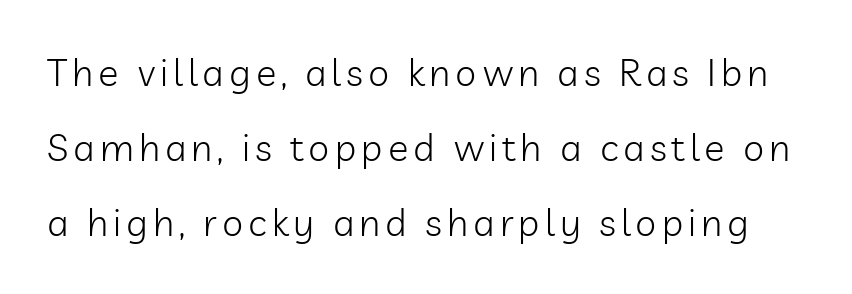
{"serif": "no", "italic": "no", "bold": "no", "weight": "light", "width": "normal", "stroke_contrast": "low", "x_height": "medium", "monospaced": "no", "underline": "no", "line_spacing": "loose", "line_spacing_ratio": 1.98, "glyph_px": 38}
